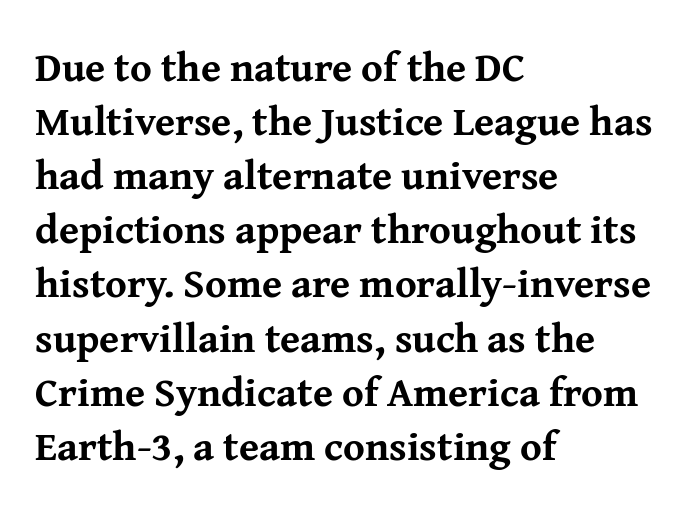
{"serif": "yes", "italic": "no", "bold": "yes", "weight": "bold", "width": "normal", "stroke_contrast": "medium", "x_height": "medium", "monospaced": "no", "underline": "no", "align": "left", "line_spacing": "normal", "line_spacing_ratio": 1.32, "letter_spacing": "normal", "letter_spacing_em": 0.0, "glyph_px": 41}
